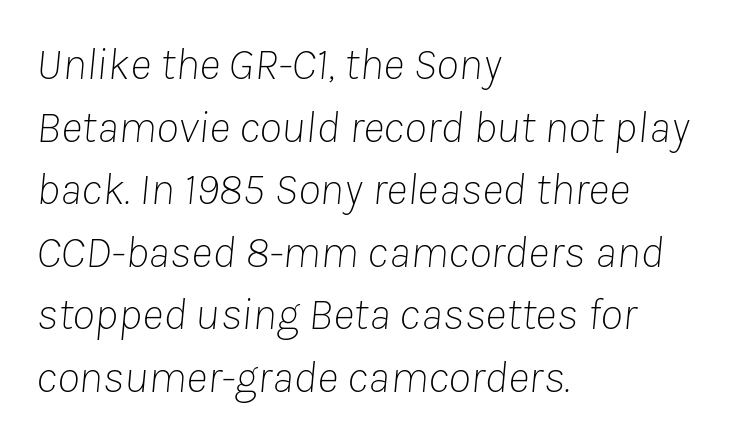
A typesetter would call this leading conventional body-copy spacing. No word sits above an underline. Weight class: somewhere from thin through regular. Every row of glyphs begins at an identical x-position on the left. Yep, that's italic — everything's leaning. A typesetter would call this proportional, since set widths differ per character.
